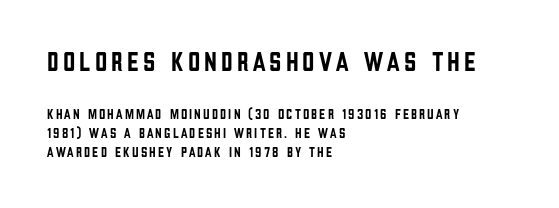
No word sits above an underline. Larger block? The one above; the one below is distinctly smaller. Rendered with straight, roman letterforms. The rendering anchors every line to the left-hand side. Reading down the column, the eye jumps a familiar distance to each next line.
